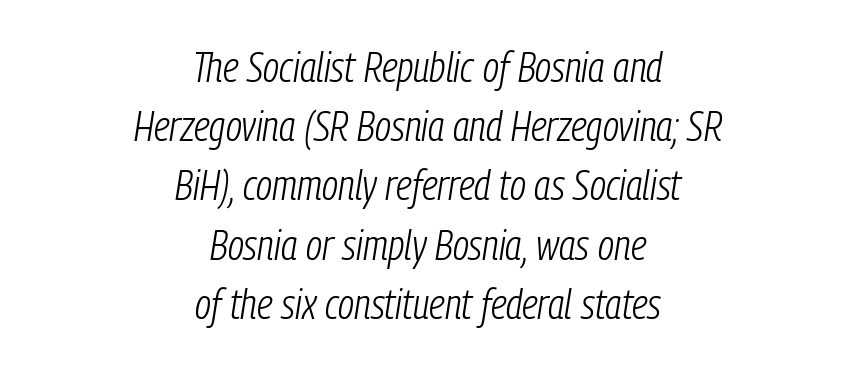
{"italic": "yes", "lean": "right", "slant_degrees": 9, "bold": "no", "weight": "light", "width": "condensed", "stroke_contrast": "low", "x_height": "medium", "monospaced": "no", "underline": "no", "align": "center", "line_spacing": "normal", "line_spacing_ratio": 1.41, "letter_spacing": "normal", "letter_spacing_em": 0.0, "glyph_px": 42}
